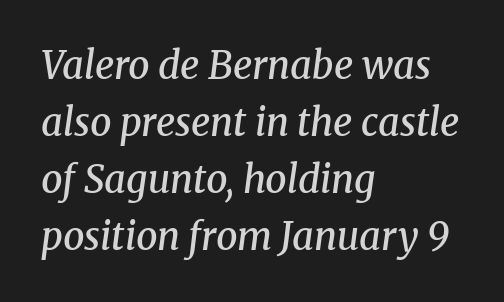
The image shows 38 px semibold serif type, italic (leaning right); set left-aligned, normal line spacing (1.5x), normal letter spacing, not underlined; medium stroke contrast and a medium x-height.
